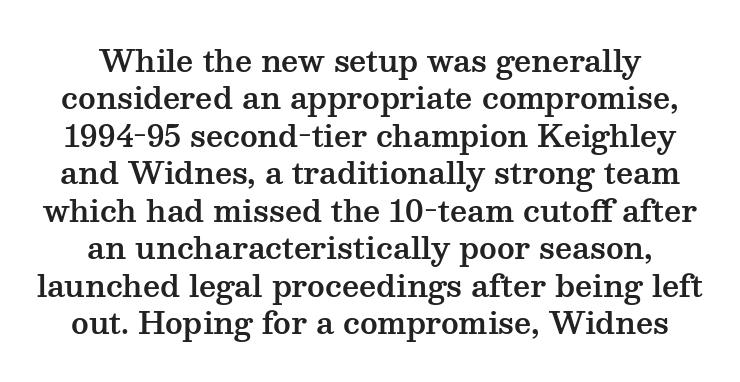
Does the leading feel generous? No, just average. Students, note that the glyphs here touch the page at normal intervals. It's the straight-up-and-down kind of type. These lines are rendered in a variable-pitch font.
